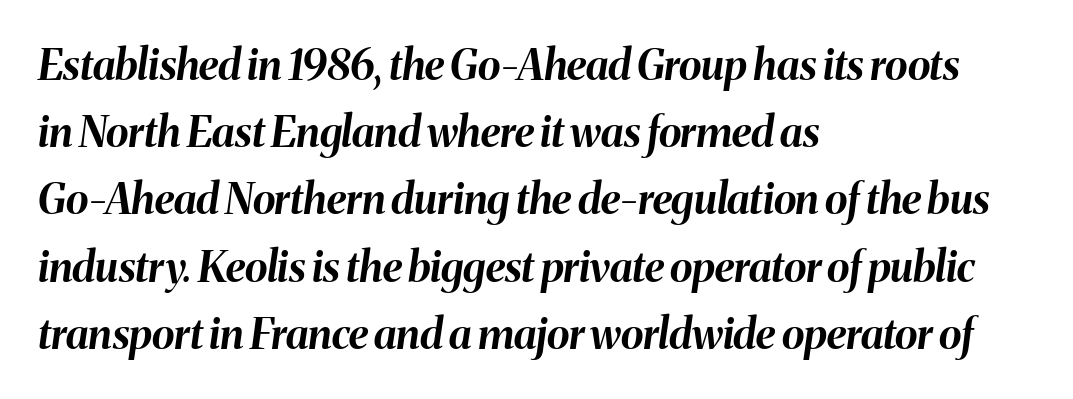
{"italic": "yes", "lean": "right", "slant_degrees": 8, "bold": "yes", "weight": "bold", "width": "normal", "stroke_contrast": "medium", "x_height": "medium", "monospaced": "no", "underline": "no", "align": "left", "line_spacing": "normal", "line_spacing_ratio": 1.6, "letter_spacing": "normal", "letter_spacing_em": 0.0, "glyph_px": 42}
